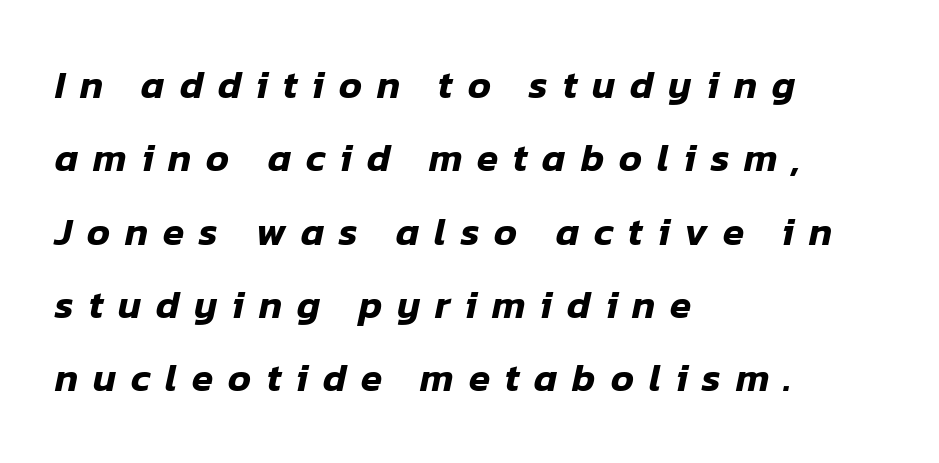
{"italic": "yes", "lean": "right", "slant_degrees": 12, "width": "normal", "stroke_contrast": "low", "x_height": "medium", "monospaced": "no", "underline": "no", "align": "left", "line_spacing_ratio": 1.88, "letter_spacing": "wide", "letter_spacing_em": 0.38, "glyph_px": 39}
